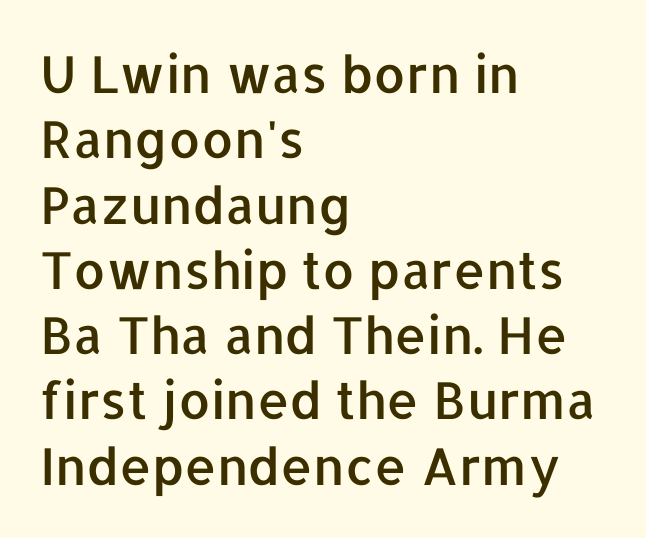
Q: Is the text italic (slanted)? A: No, it is upright.
Q: Is the typeface a serif or a sans-serif typeface? A: Sans-serif.
Q: Is the text underlined? A: No.
Q: How is the paragraph aligned? A: Left-aligned.
Q: Is the spacing between letters normal or unusually wide? A: Normal.
Q: Is the spacing between lines tight, normal or loose? A: Normal.
Q: Width (condensed, normal, or wide)? A: Normal.
Q: Stroke contrast? A: Low.
Q: x-height? A: Medium.
Q: Monospaced? A: No.
